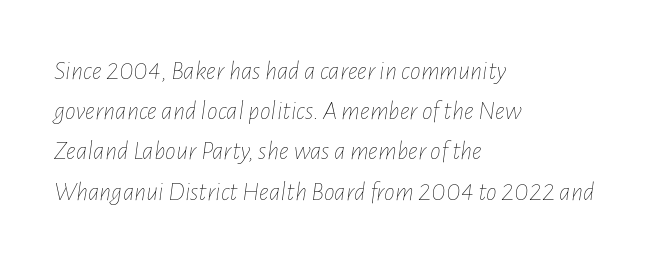
Horizontal bands of white between lines are of average thickness. Between one letter and the next there's only the usual sliver of space. These lines were composed using italics. Weight: not bold — regular or lighter.
